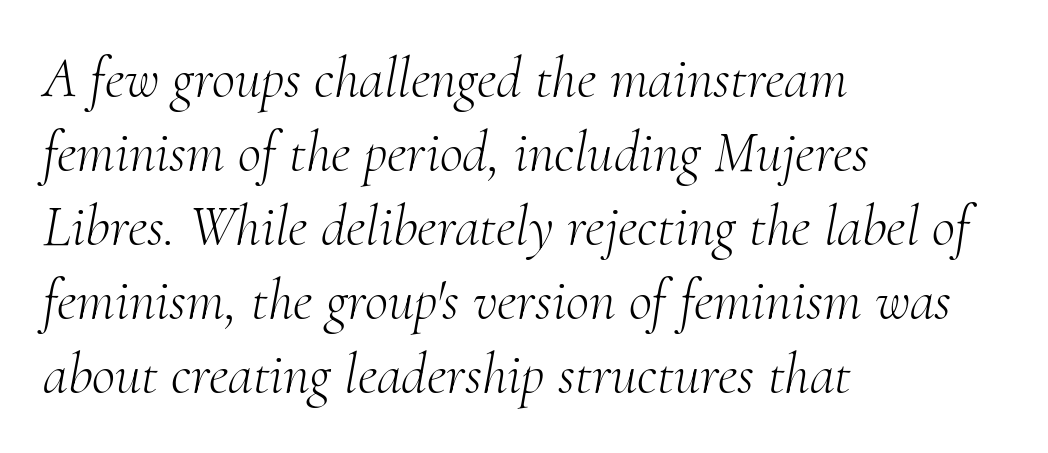
The image shows 57 px light serif type, italic (leaning right); set left-aligned, normal line spacing (1.3x), normal letter spacing, not underlined; medium stroke contrast and a small x-height.
